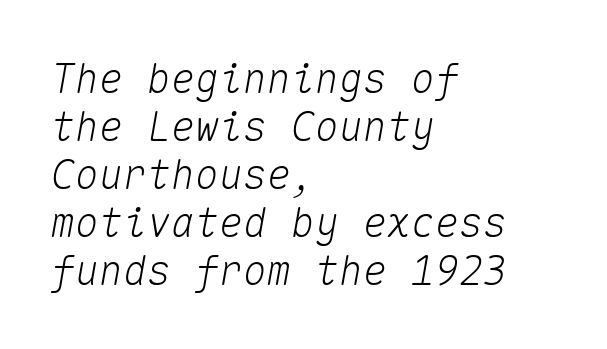
The image shows 40 px text type, italic (leaning right), monospaced; set left-aligned, line spacing 1.2x, normal letter spacing, not underlined; medium stroke contrast and a medium x-height.
